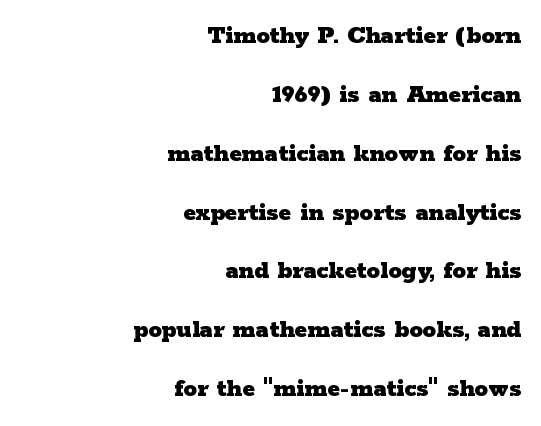
Q: Is the text bold? A: Yes.
Q: Is the text italic (slanted)? A: No, it is upright.
Q: Is the text underlined? A: No.
Q: How is the paragraph aligned? A: Right-aligned.
Q: Is the spacing between letters normal or unusually wide? A: Normal.
Q: Is the spacing between lines tight, normal or loose? A: Loose.
